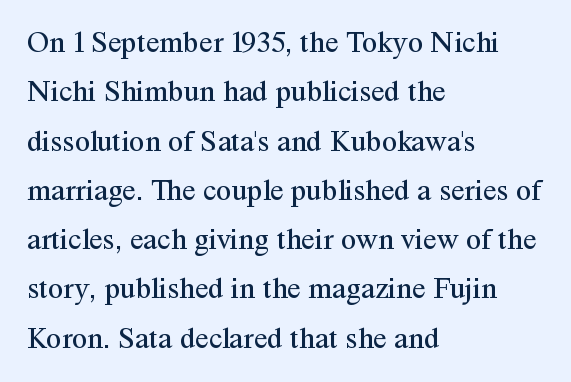
Q: Is the text bold? A: No.
Q: Is the text italic (slanted)? A: No, it is upright.
Q: Is the typeface a serif or a sans-serif typeface? A: Serif.
Q: Is the text underlined? A: No.
Q: How is the paragraph aligned? A: Left-aligned.
Q: Is the spacing between letters normal or unusually wide? A: Normal.
Q: Is the spacing between lines tight, normal or loose? A: Normal.
Q: Width (condensed, normal, or wide)? A: Normal.
Q: Stroke contrast? A: Medium.
Q: x-height? A: Medium.
Q: Monospaced? A: No.
